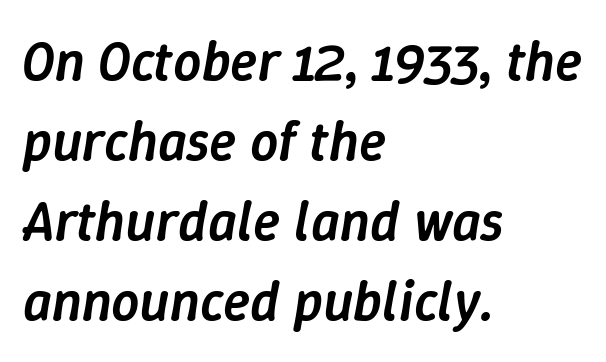
Q: Is the text bold? A: Semi-bold.
Q: Is the text italic (slanted)? A: Yes, it leans right by about 9 degrees.
Q: Is the text underlined? A: No.
Q: How is the paragraph aligned? A: Left-aligned.
Q: Is the spacing between letters normal or unusually wide? A: Normal.
Q: Is the spacing between lines tight, normal or loose? A: Normal.
Q: Width (condensed, normal, or wide)? A: Normal.
Q: Stroke contrast? A: Low.
Q: x-height? A: Medium.
Q: Monospaced? A: No.
